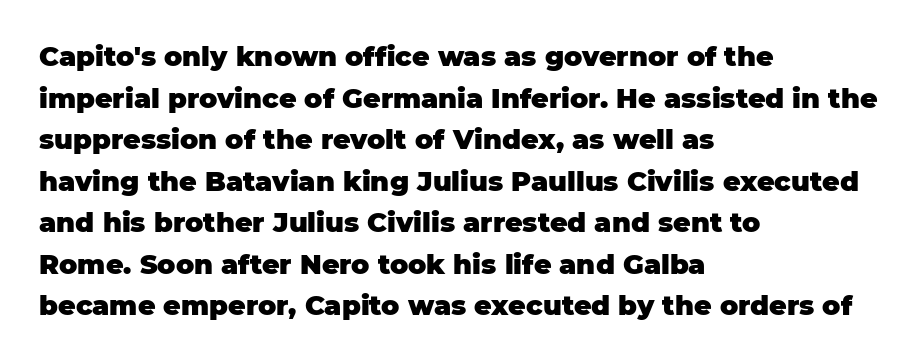
This sample keeps an unexceptional amount of space between lines. Which margin do the lines hug? The left one — the right edge is uneven. The specimen omits any rule beneath the text block's lines. Students, note that the glyphs here touch the page at normal intervals. This is heavy type, rendered in bold.
